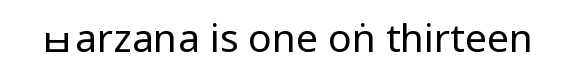
{"serif": "no", "italic": "no", "bold": "no", "weight": "regular", "width": "condensed", "stroke_contrast": "low", "x_height": "large", "monospaced": "no", "underline": "no", "letter_spacing": "normal", "letter_spacing_em": 0.0, "glyph_px": 39}
